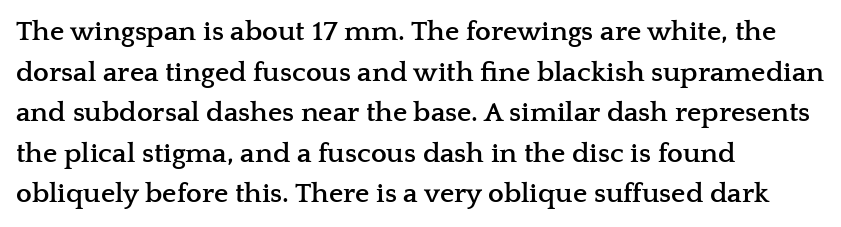
Q: Is the text bold? A: Yes.
Q: Is the text italic (slanted)? A: No, it is upright.
Q: Is the typeface a serif or a sans-serif typeface? A: Serif.
Q: Is the text underlined? A: No.
Q: How is the paragraph aligned? A: Left-aligned.
Q: Is the spacing between letters normal or unusually wide? A: Normal.
Q: Is the spacing between lines tight, normal or loose? A: Normal.
Q: Width (condensed, normal, or wide)? A: Wide.
Q: Stroke contrast? A: Low.
Q: x-height? A: Medium.
Q: Monospaced? A: No.
